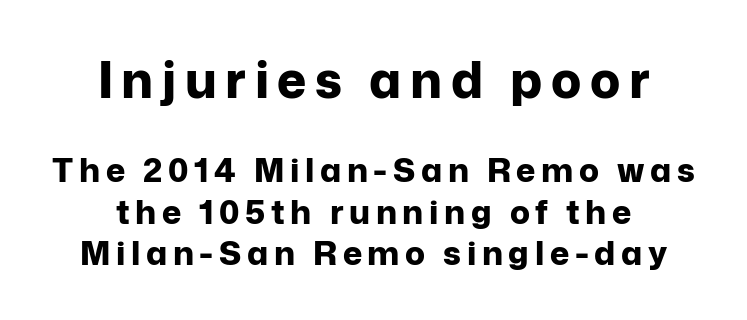
{"serif": "no", "italic": "no", "bold": "yes", "weight": "bold", "width": "normal", "stroke_contrast": "low", "x_height": "medium", "monospaced": "no", "underline": "no", "align": "center", "line_spacing": "normal", "line_spacing_ratio": 1.26, "larger_block": "first", "size_ratio": 1.52, "glyph_px": 50}
